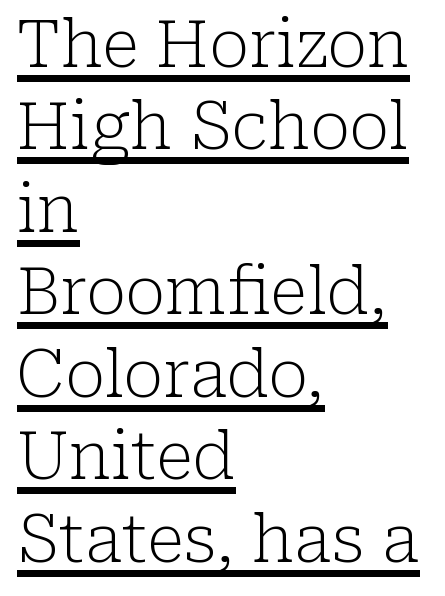
Q: Is the text bold? A: No.
Q: Is the text italic (slanted)? A: No, it is upright.
Q: Is the typeface a serif or a sans-serif typeface? A: Serif.
Q: Is the text underlined? A: Yes.
Q: How is the paragraph aligned? A: Left-aligned.
Q: Is the spacing between letters normal or unusually wide? A: Normal.
Q: Is the spacing between lines tight, normal or loose? A: Normal.
Q: Width (condensed, normal, or wide)? A: Normal.
Q: Stroke contrast? A: Low.
Q: x-height? A: Medium.
Q: Monospaced? A: No.
